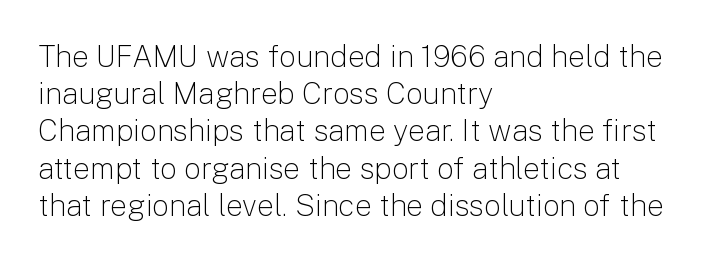
The image shows 30 px light sans-serif type, upright; set left-aligned, line spacing 1.24x, normal letter spacing, not underlined; low stroke contrast and a medium x-height.
